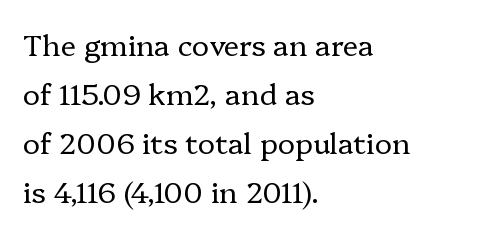
The image shows 29 px regular-weight serif type, upright; set left-aligned, normal line spacing (1.69x), normal letter spacing, not underlined; low stroke contrast and a medium x-height.
